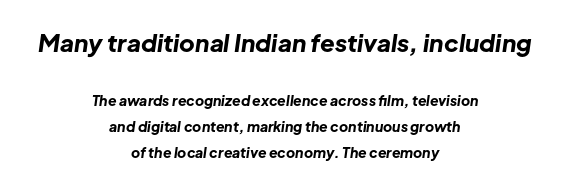
{"italic": "yes", "lean": "right", "slant_degrees": 8, "bold": "yes", "underline": "no", "align": "center", "line_spacing_ratio": 1.87, "letter_spacing": "normal", "letter_spacing_em": 0.0, "larger_block": "first", "size_ratio": 1.71, "glyph_px": 24}
